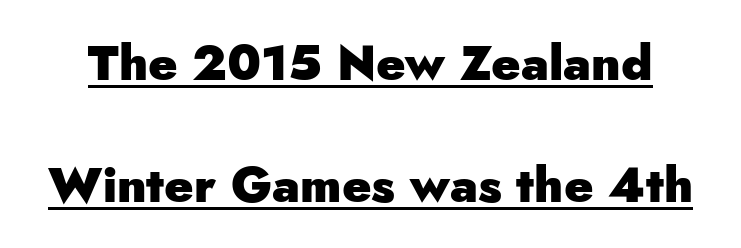
Q: Is the text bold? A: Yes.
Q: Is the text italic (slanted)? A: No, it is upright.
Q: Is the typeface a serif or a sans-serif typeface? A: Sans-serif.
Q: Is the text underlined? A: Yes.
Q: Is the spacing between letters normal or unusually wide? A: Normal.
Q: Is the spacing between lines tight, normal or loose? A: Loose.
Q: Width (condensed, normal, or wide)? A: Normal.
Q: Stroke contrast? A: Low.
Q: x-height? A: Small.
Q: Monospaced? A: No.
